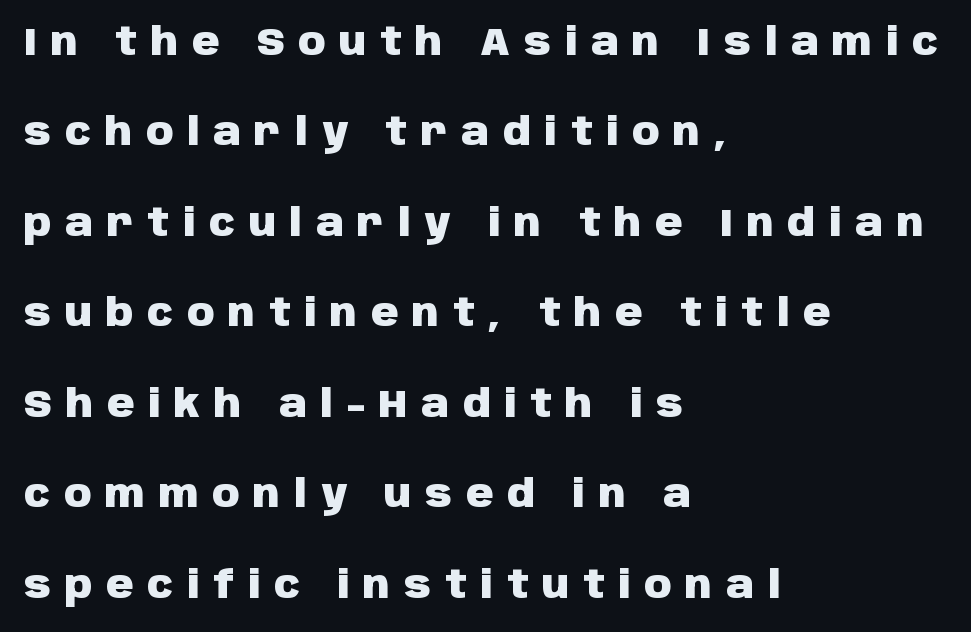
The image shows 38 px heavy sans-serif type, upright; set left-aligned, loose line spacing (2.38x), unusually wide letter spacing (+0.36 em), not underlined; low stroke contrast and a large x-height.
